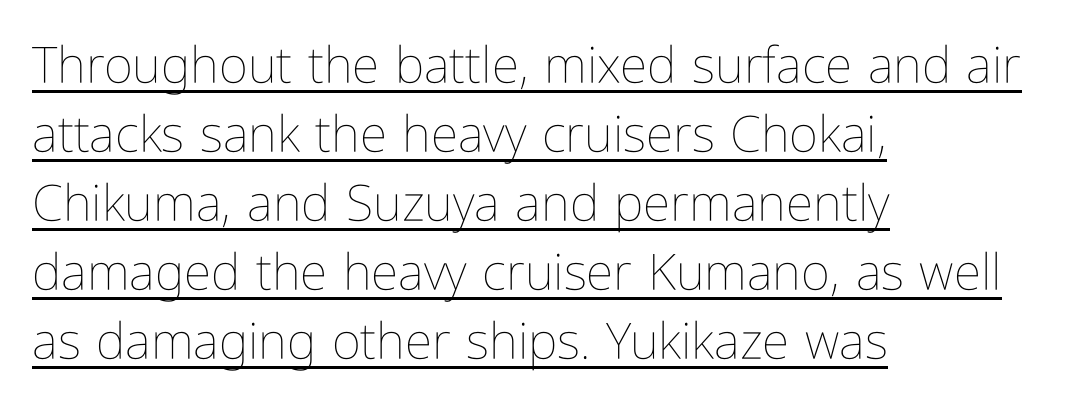
{"italic": "no", "bold": "no", "weight": "thin", "width": "condensed", "stroke_contrast": "low", "x_height": "medium", "monospaced": "no", "underline": "yes", "align": "left", "line_spacing": "normal", "line_spacing_ratio": 1.38, "letter_spacing": "normal", "letter_spacing_em": 0.0, "glyph_px": 50}
